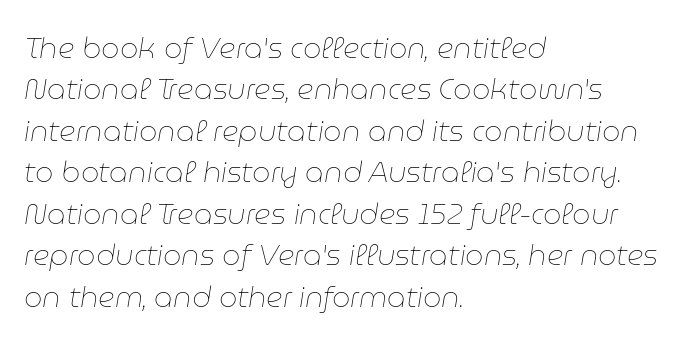
The image shows 29 px thin type, italic (leaning right); set left-aligned, normal line spacing (1.43x), normal letter spacing, not underlined; low stroke contrast and a medium x-height.
